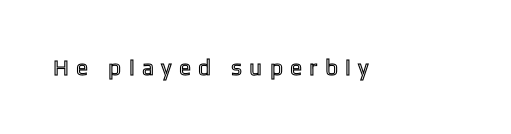
Short note: letters widely spaced. Characters remain perfectly vertical along every line. The strip under each line holds only bare page.
